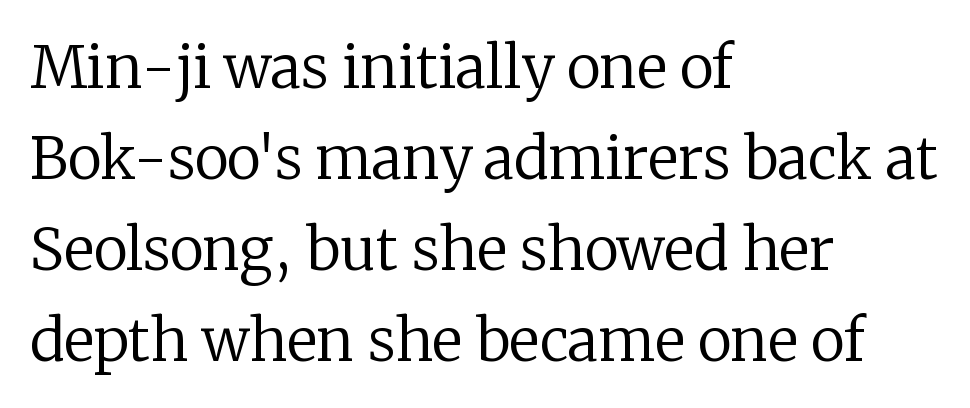
Q: Is the text bold? A: No.
Q: Is the text italic (slanted)? A: No, it is upright.
Q: Is the typeface a serif or a sans-serif typeface? A: Serif.
Q: Is the text underlined? A: No.
Q: How is the paragraph aligned? A: Left-aligned.
Q: Is the spacing between letters normal or unusually wide? A: Normal.
Q: Is the spacing between lines tight, normal or loose? A: Normal.
Q: Width (condensed, normal, or wide)? A: Normal.
Q: Stroke contrast? A: Low.
Q: x-height? A: Medium.
Q: Monospaced? A: No.
